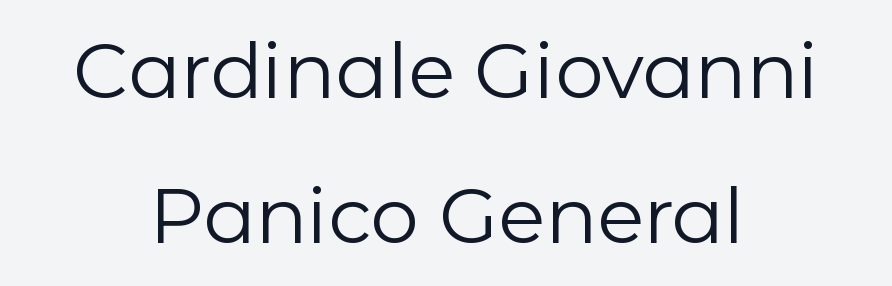
Do the characters align in a grid? No, the font is proportional. This is roman type, the default non-slanted kind. This is not heavy type; no bold has been used. The text block is weighted toward neither margin, spreading evenly from the middle. This rendering employs a face without finishing strokes, i.e., a sans-serif.
